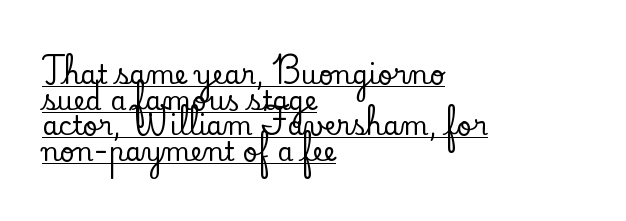
{"italic": "no", "underline": "yes", "align": "left", "line_spacing": "tight", "line_spacing_ratio": 0.99, "letter_spacing": "normal", "letter_spacing_em": 0.0, "glyph_px": 26}
